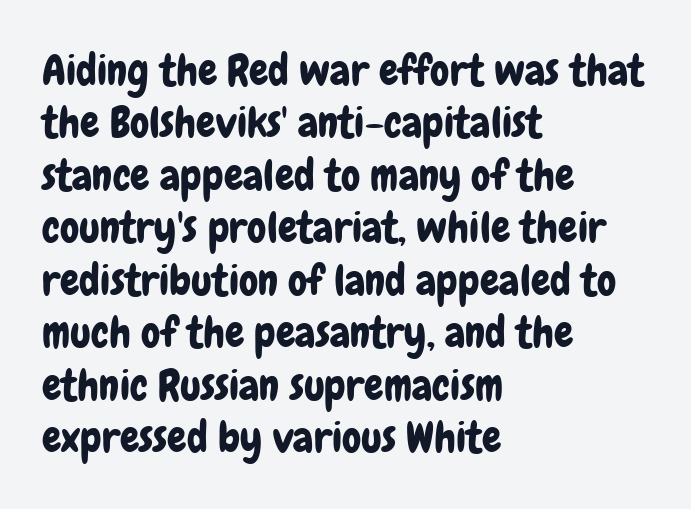
The image shows 43 px condensed sans-serif type, upright; set left-aligned, line spacing 1.22x, normal letter spacing, not underlined; low stroke contrast and a medium x-height.
